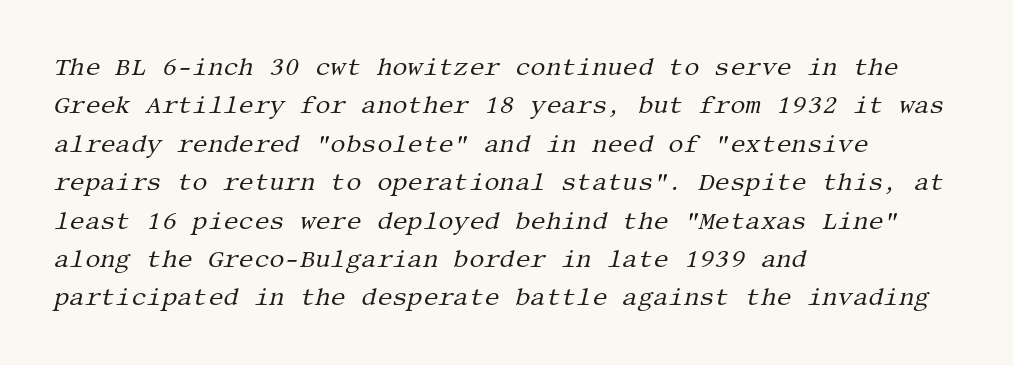
Q: Is the text bold? A: No.
Q: Is the text italic (slanted)? A: Yes, it leans right by about 13 degrees.
Q: Is the text underlined? A: No.
Q: How is the paragraph aligned? A: Left-aligned.
Q: Is the spacing between letters normal or unusually wide? A: Normal.
Q: Is the spacing between lines tight, normal or loose? A: Normal.
